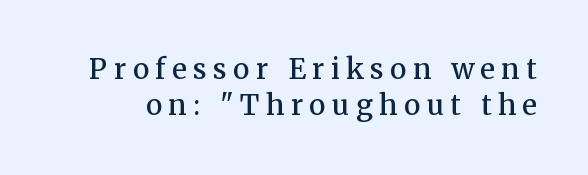
The image shows 28 px semibold serif type, upright; set normal line spacing (1.3x), unusually wide letter spacing (+0.23 em), not underlined; medium stroke contrast and a medium x-height.
